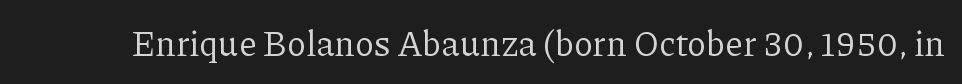
{"serif": "yes", "italic": "no", "bold": "no", "weight": "regular", "width": "normal", "stroke_contrast": "low", "x_height": "medium", "monospaced": "no", "underline": "no", "letter_spacing": "normal", "letter_spacing_em": 0.0, "glyph_px": 35}
